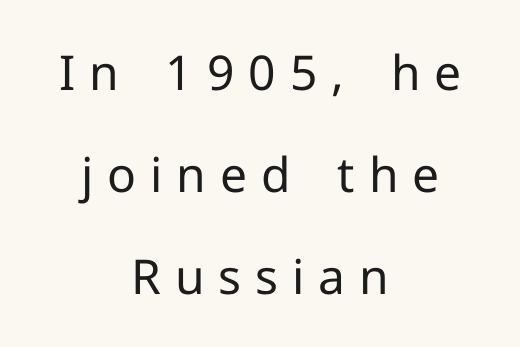
Descender tails drop into unmarked territory. The tracking reads as deliberately expanded to a designer's eye. Does the lettering tilt? It doesn't — this is upright. The rag falls on both sides of this text block equally. Character widths vary here, with narrow letters taking less room than wide ones.
